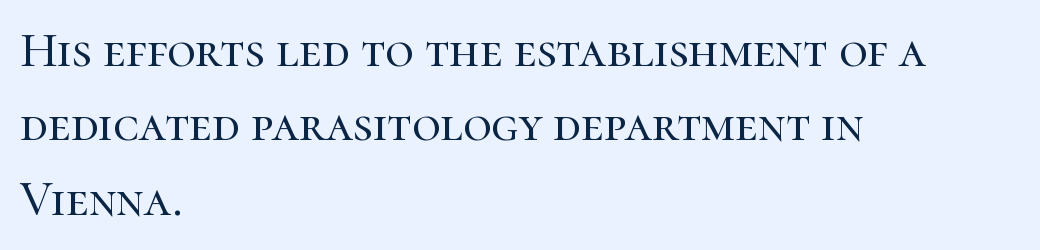
Q: Is the text italic (slanted)? A: No, it is upright.
Q: Is the typeface a serif or a sans-serif typeface? A: Serif.
Q: Is the text underlined? A: No.
Q: How is the paragraph aligned? A: Left-aligned.
Q: Is the spacing between letters normal or unusually wide? A: Normal.
Q: Is the spacing between lines tight, normal or loose? A: Normal.
Q: Width (condensed, normal, or wide)? A: Normal.
Q: Stroke contrast? A: High.
Q: x-height? A: Medium.
Q: Monospaced? A: No.
